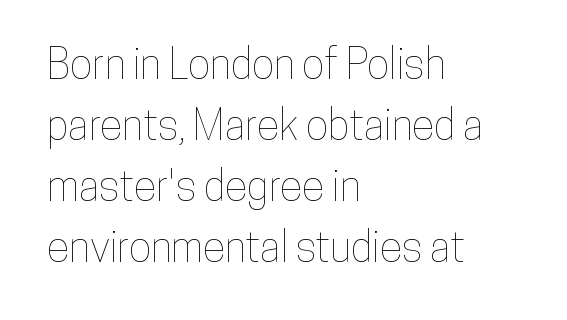
You could not count columns in this text — the font is proportionally spaced. Underline: absent. Each line starts at the same left margin while the right side varies. Letter spacing: default. Compared with typical paragraphs, the rows here are spaced about the same. Style check: upright.
